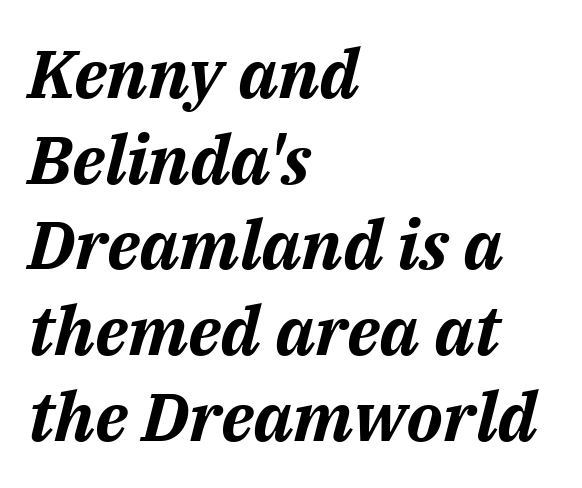
A typesetter would call this proportional, since set widths differ per character. Is the type bold? Yes — the strokes are clearly thick and heavy. Typeset ragged right — the left edge is the straight one. Tracking here is standard; glyphs follow each other at the usual distance. Whoever set this chose a conventional vertical rhythm.
